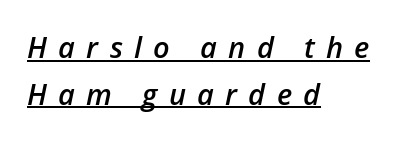
The specimen includes a rule beneath the text block's lines. How are the letters spaced? Widely, with obvious added tracking. Proportional: the letters do not fall into vertical columns. The sample has been set in demibold, a notch under bold.
